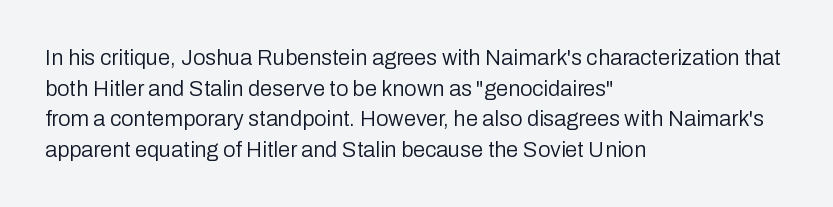
Q: Is the text bold? A: No.
Q: Is the text italic (slanted)? A: No, it is upright.
Q: Is the text underlined? A: No.
Q: How is the paragraph aligned? A: Left-aligned.
Q: Is the spacing between letters normal or unusually wide? A: Normal.
Q: Is the spacing between lines tight, normal or loose? A: Normal.
